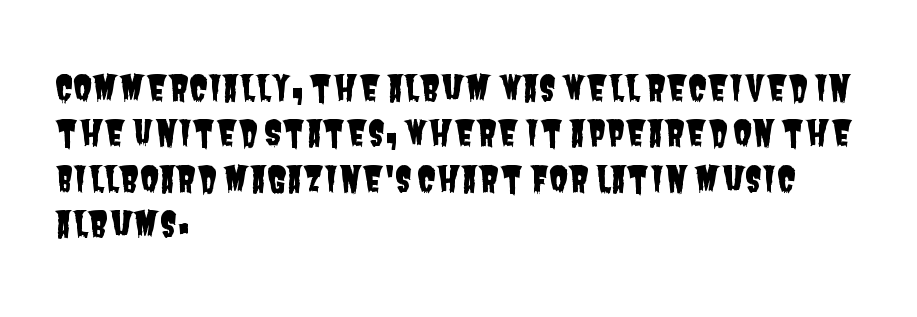
{"serif": "no", "width": "condensed", "stroke_contrast": "low", "x_height": "large", "monospaced": "no", "underline": "no", "align": "left", "line_spacing": "normal", "line_spacing_ratio": 1.3, "letter_spacing": "normal", "letter_spacing_em": 0.0, "glyph_px": 35}
